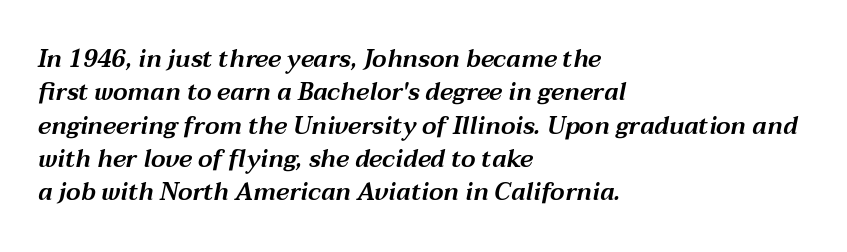
{"italic": "yes", "lean": "right", "slant_degrees": 12, "underline": "no", "align": "left", "line_spacing": "normal", "line_spacing_ratio": 1.39, "letter_spacing": "normal", "letter_spacing_em": 0.0, "glyph_px": 24}
